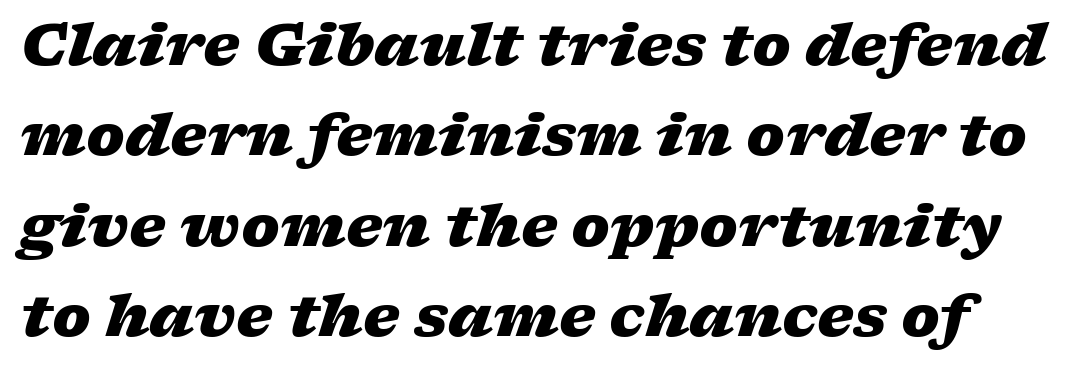
{"italic": "yes", "lean": "right", "slant_degrees": 17, "bold": "yes", "weight": "heavy", "width": "wide", "stroke_contrast": "low", "x_height": "medium", "monospaced": "no", "underline": "no", "line_spacing": "normal", "line_spacing_ratio": 1.56, "letter_spacing": "normal", "letter_spacing_em": 0.0, "glyph_px": 58}
